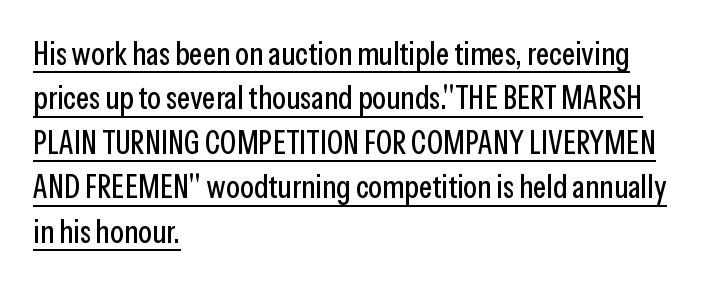
{"serif": "no", "italic": "no", "width": "condensed", "stroke_contrast": "low", "x_height": "medium", "monospaced": "no", "underline": "yes", "align": "left", "line_spacing": "normal", "line_spacing_ratio": 1.39, "letter_spacing": "normal", "letter_spacing_em": 0.0, "glyph_px": 32}
